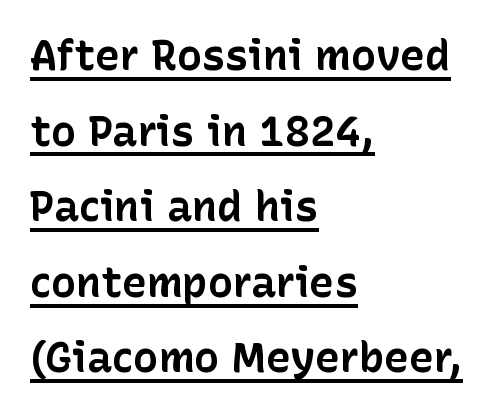
The image shows 42 px bold sans-serif type, upright; set left-aligned, line spacing 1.8x, normal letter spacing, underlined; low stroke contrast and a medium x-height.
